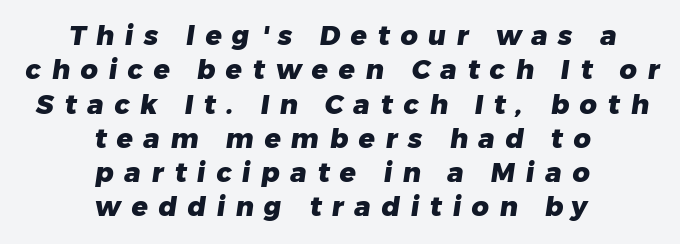
The image shows 27 px bold type; set centered, normal line spacing (1.27x), unusually wide letter spacing (+0.39 em), not underlined.
